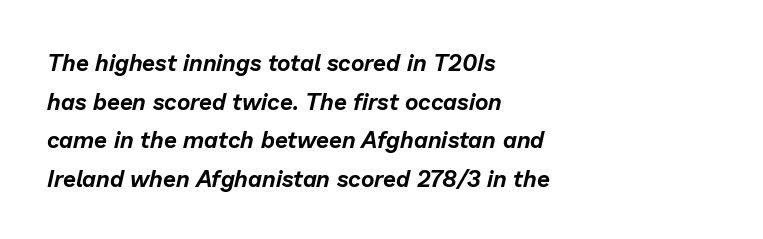
{"italic": "yes", "lean": "right", "slant_degrees": 13, "underline": "no", "align": "left", "line_spacing": "normal", "line_spacing_ratio": 1.68, "letter_spacing": "normal", "letter_spacing_em": 0.0, "glyph_px": 23}
